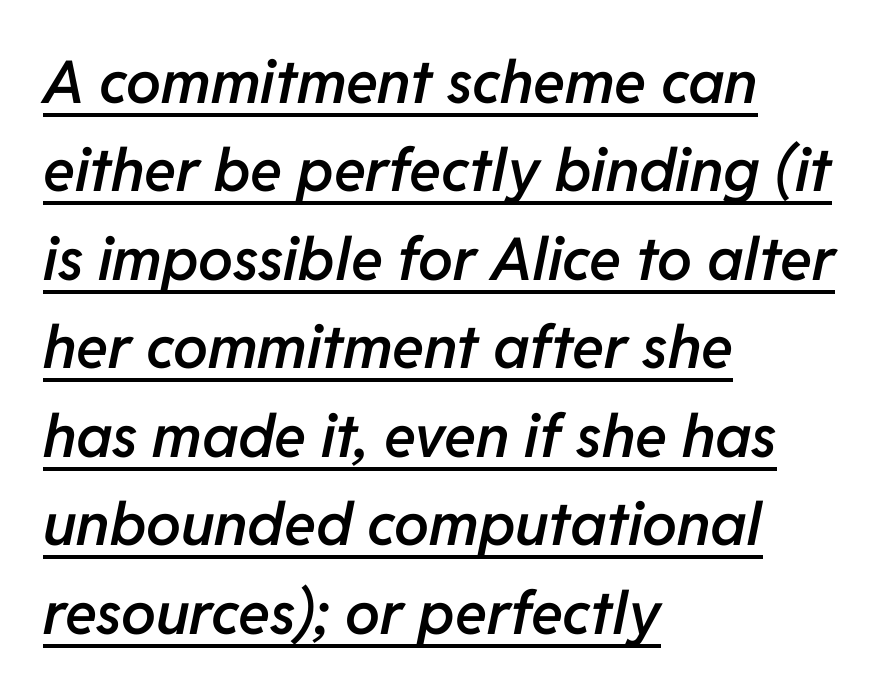
Q: Is the text bold? A: Semi-bold.
Q: Is the text italic (slanted)? A: Yes, it leans right by about 11 degrees.
Q: Is the text underlined? A: Yes.
Q: How is the paragraph aligned? A: Left-aligned.
Q: Is the spacing between letters normal or unusually wide? A: Normal.
Q: Is the spacing between lines tight, normal or loose? A: Normal.
Q: Width (condensed, normal, or wide)? A: Normal.
Q: Stroke contrast? A: Low.
Q: x-height? A: Medium.
Q: Monospaced? A: No.
